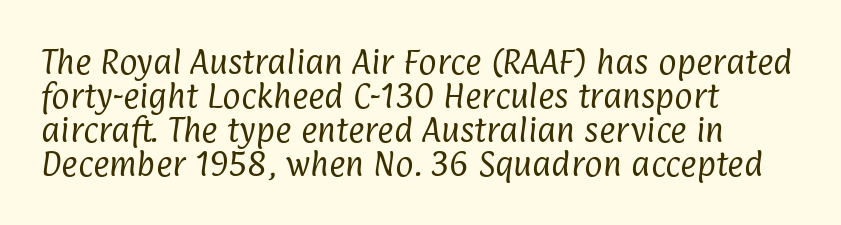
The image shows 28 px regular-weight, condensed sans-serif type; set left-aligned, line spacing 1.21x, normal letter spacing, not underlined; low stroke contrast and a medium x-height.
